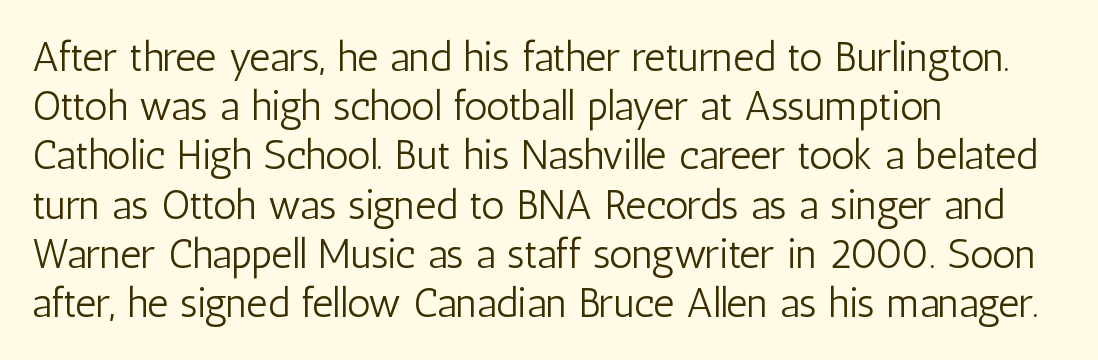
{"serif": "no", "italic": "no", "bold": "no", "weight": "light", "width": "condensed", "stroke_contrast": "low", "x_height": "medium", "monospaced": "no", "underline": "no", "align": "left", "line_spacing_ratio": 1.2, "letter_spacing": "normal", "letter_spacing_em": 0.0, "glyph_px": 41}
